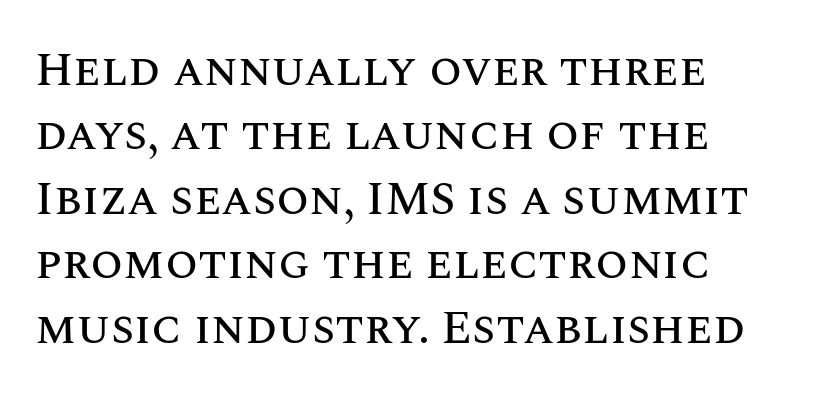
The image shows 47 px text type, upright; set left-aligned, normal line spacing (1.37x), normal letter spacing, not underlined; medium stroke contrast and a large x-height.
